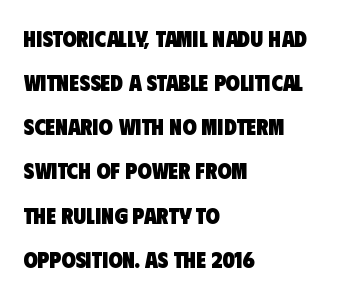
Q: Is the text bold? A: Yes.
Q: Is the text underlined? A: No.
Q: How is the paragraph aligned? A: Left-aligned.
Q: Is the spacing between letters normal or unusually wide? A: Normal.
Q: Is the spacing between lines tight, normal or loose? A: Loose.
